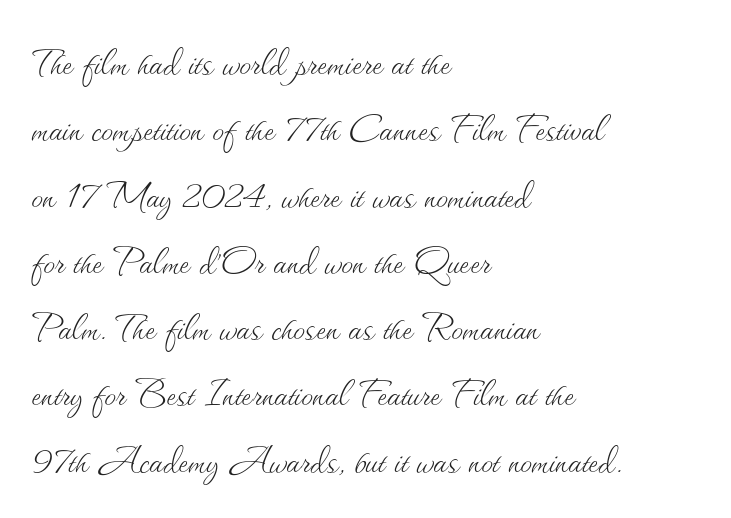
The image shows 47 px thin type; set left-aligned, normal line spacing (1.41x), normal letter spacing, not underlined; medium stroke contrast and a small x-height.
